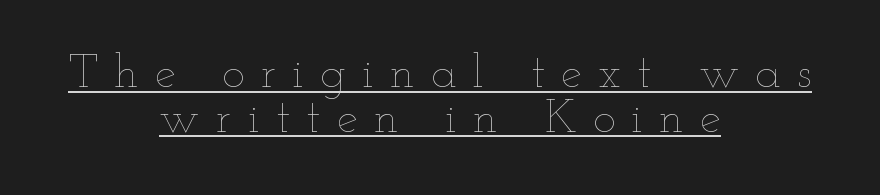
Do the characters align in a grid? No, the font is proportional. Characters remain perfectly vertical along every line. Does the copy run flush right? No — it is centered line by line. Glyph-to-glyph distance is far greater than everyday printed text. Nothing heavy about these letters — not bold at all.
